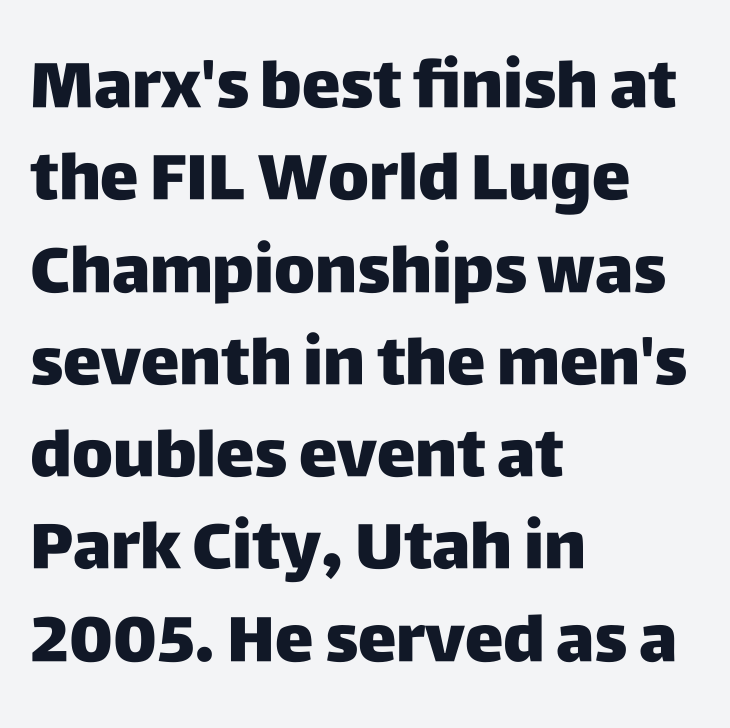
Q: Is the text bold? A: Yes.
Q: Is the text italic (slanted)? A: No, it is upright.
Q: Is the typeface a serif or a sans-serif typeface? A: Sans-serif.
Q: Is the text underlined? A: No.
Q: How is the paragraph aligned? A: Left-aligned.
Q: Is the spacing between letters normal or unusually wide? A: Normal.
Q: Is the spacing between lines tight, normal or loose? A: Normal.
Q: Width (condensed, normal, or wide)? A: Normal.
Q: Stroke contrast? A: Low.
Q: x-height? A: Large.
Q: Monospaced? A: No.
